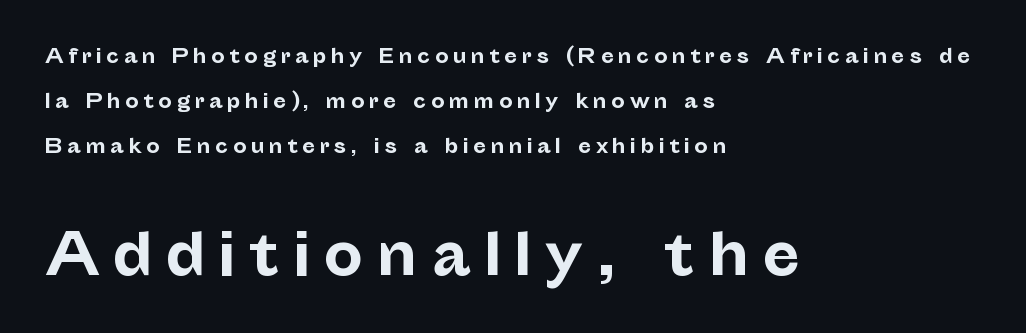
{"serif": "no", "italic": "no", "bold": "yes", "weight": "bold", "width": "normal", "stroke_contrast": "low", "x_height": "medium", "monospaced": "no", "underline": "no", "align": "left", "line_spacing": "loose", "line_spacing_ratio": 2.36, "letter_spacing": "wide", "letter_spacing_em": 0.23, "larger_block": "second", "size_ratio": 2.95, "glyph_px": 56}
